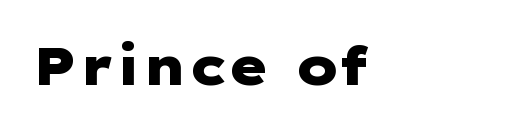
Q: Is the text bold? A: Yes.
Q: Is the text italic (slanted)? A: No, it is upright.
Q: Is the typeface a serif or a sans-serif typeface? A: Sans-serif.
Q: Is the text underlined? A: No.
Q: How is the paragraph aligned? A: Left-aligned.
Q: Is the spacing between letters normal or unusually wide? A: Normal.
Q: Width (condensed, normal, or wide)? A: Wide.
Q: Stroke contrast? A: Low.
Q: x-height? A: Medium.
